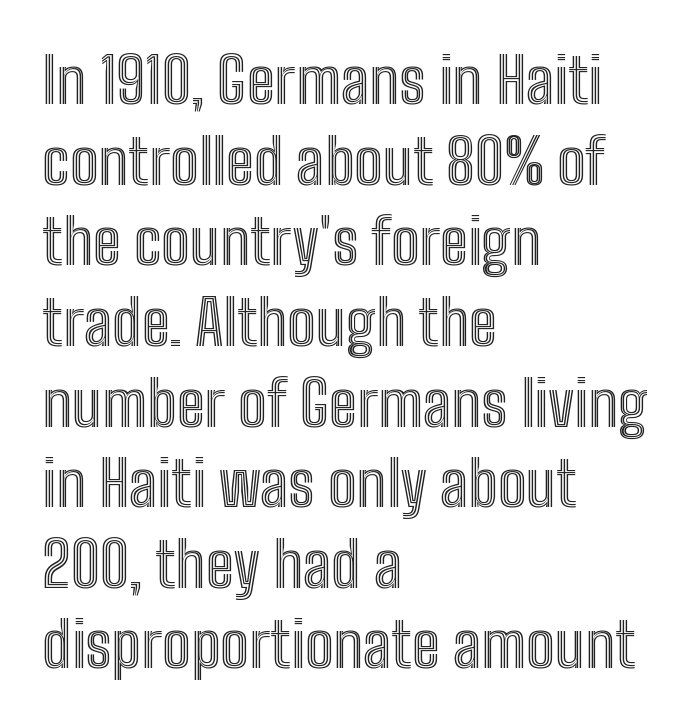
Is this a fixed-width face? No — the glyphs have proportional, varying widths. Is the letter spacing exaggerated? No — it looks like the ordinary default. Tall strokes in this sample are plumb rather than angled. These lines stack with their left ends in a neat column. The block of text has a typical density, with ordinary space between rows.
